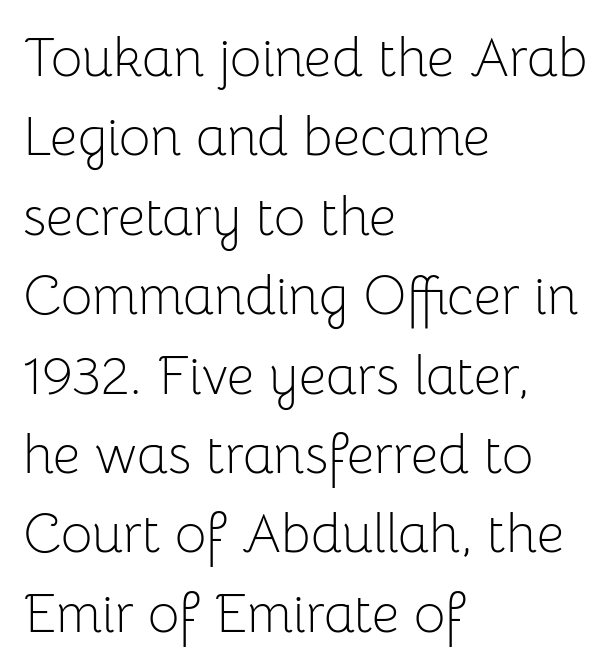
Plain, unruled lines of type. This is not heavy type; no bold has been used. Quick note: not italic, upright. Each letter keeps its own natural width here, so spacing adapts to shape. Each line starts at the same left margin while the right side varies.
